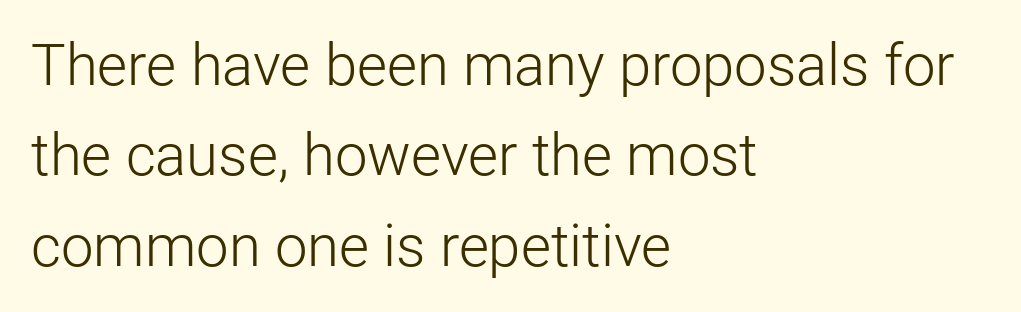
The image shows 58 px light sans-serif type, upright; set left-aligned, normal line spacing (1.56x), normal letter spacing, not underlined; low stroke contrast and a medium x-height.
